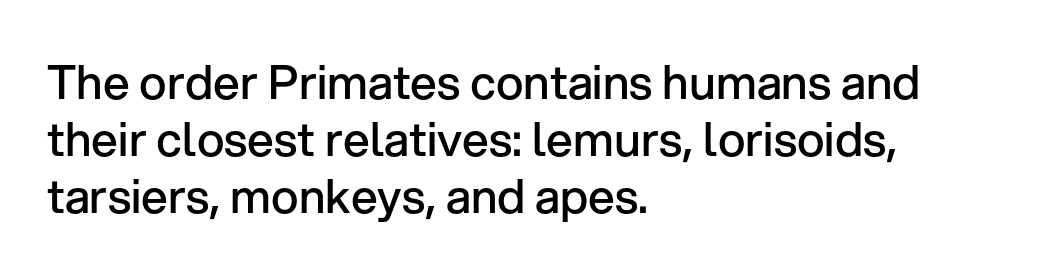
Is the block centered? No — it sits flush against the left margin. The type family on display is of the sans-serif kind. Nothing unusual about the tracking: characters are spaced as the font intends. Descenders hang freely into open space. Character widths vary here, with narrow letters taking less room than wide ones. The passage shown is semibold, sitting just below true bold.
